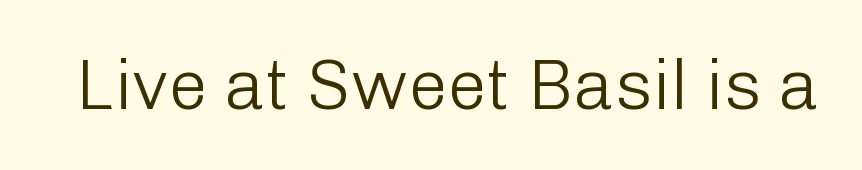
{"serif": "no", "italic": "no", "bold": "no", "weight": "light", "width": "normal", "stroke_contrast": "low", "x_height": "medium", "monospaced": "no", "underline": "no", "letter_spacing": "normal", "letter_spacing_em": 0.0, "glyph_px": 70}
